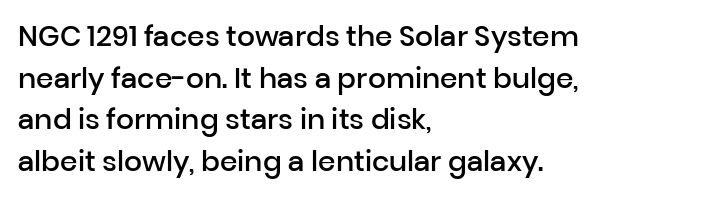
The image shows 28 px semibold sans-serif type, upright; set left-aligned, normal line spacing (1.49x), normal letter spacing, not underlined; low stroke contrast and a medium x-height.
